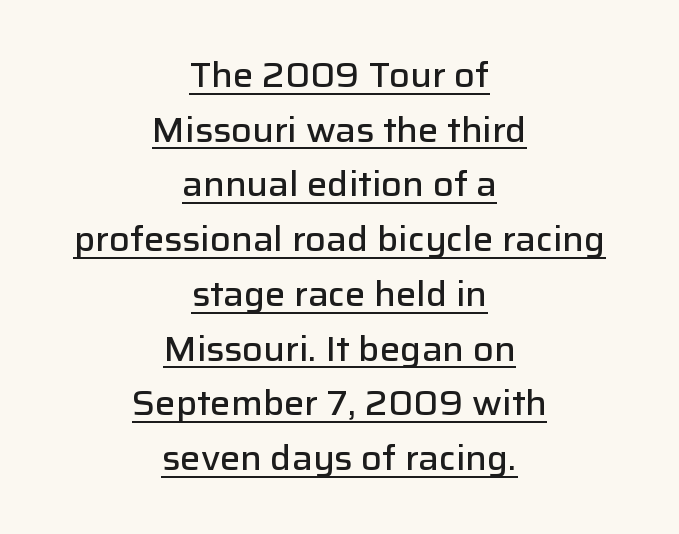
Summary of vertical rhythm: regular, with standard interline spacing. The lettering stays uniformly vertical, giving the passage a roman look. Letterform terminals end flat and unadorned throughout the passage. The letters advance in unequal steps, a hallmark of proportional type. Caption: multi-line text, centered on the measure. Between one letter and the next there's only the usual sliver of space.
